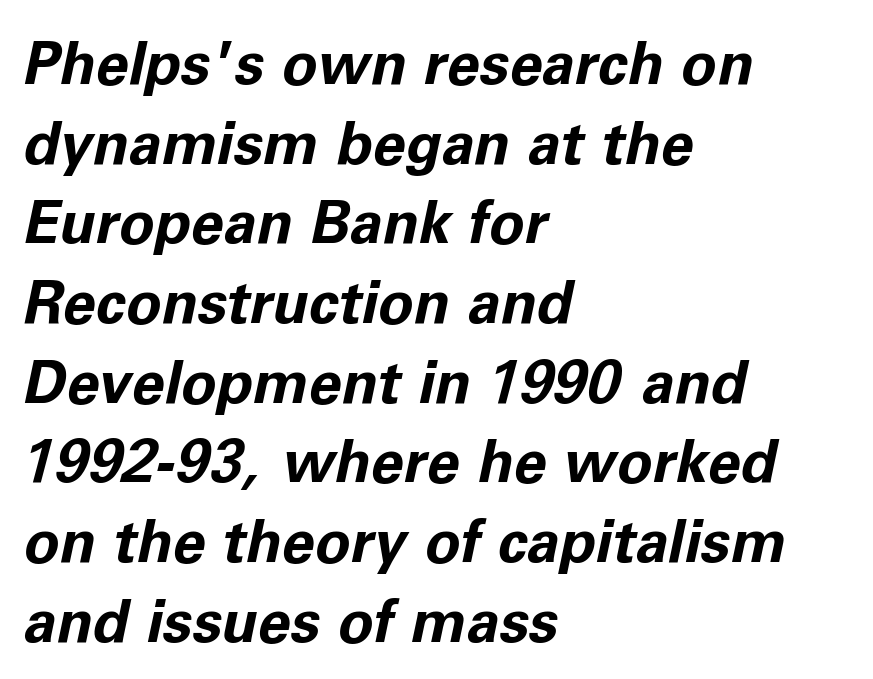
The image shows 59 px bold type, italic (leaning right); set left-aligned, normal line spacing (1.35x), normal letter spacing, not underlined; low stroke contrast and a medium x-height.
